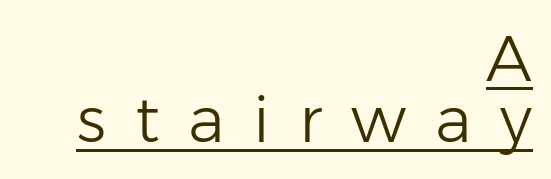
Q: Is the text bold? A: No.
Q: Is the text italic (slanted)? A: No, it is upright.
Q: Is the typeface a serif or a sans-serif typeface? A: Sans-serif.
Q: Is the text underlined? A: Yes.
Q: How is the paragraph aligned? A: Right-aligned.
Q: Is the spacing between letters normal or unusually wide? A: Unusually wide.
Q: Is the spacing between lines tight, normal or loose? A: Tight.
Q: Width (condensed, normal, or wide)? A: Normal.
Q: Stroke contrast? A: Low.
Q: x-height? A: Medium.
Q: Monospaced? A: No.
